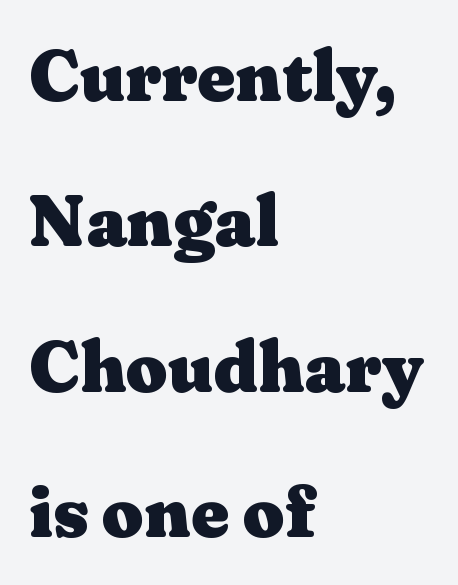
Each letter keeps its own natural width here, so spacing adapts to shape. Students, this is bold: see how much ink each stroke carries. A student would call this left alignment; a typographer would say flush left, rag right. Yep, those are serifs on the letters. Lines of text with bare space underneath.
